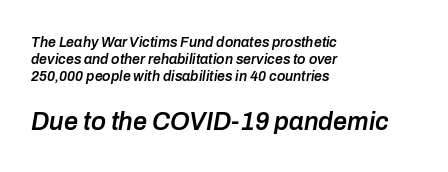
The image shows 25 px text type, italic (leaning right); set left-aligned, line spacing 1.21x, normal letter spacing, not underlined; the second (bottom) block is 1.79x larger.
